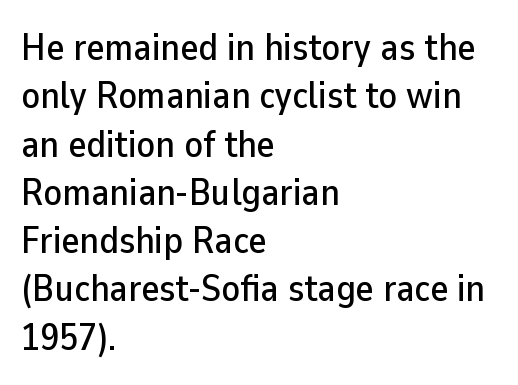
The image shows 38 px sans-serif type, upright; set left-aligned, normal line spacing (1.27x), normal letter spacing, not underlined; low stroke contrast and a medium x-height.
